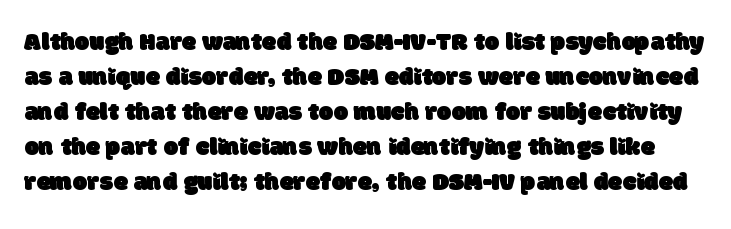
{"underline": "no", "line_spacing": "normal", "line_spacing_ratio": 1.35, "letter_spacing": "normal", "letter_spacing_em": 0.0, "glyph_px": 26}
